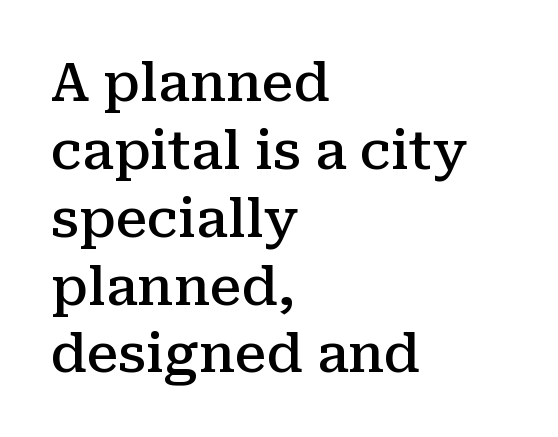
Ascenders rise straight up at ninety degrees. Quick note: underline off. Semibold letterforms, between regular and bold. One glance says typical: line gaps are just what's usual.
